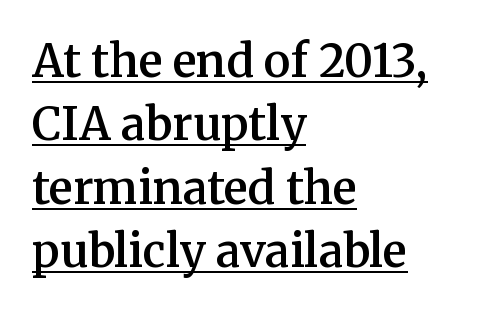
Spacing verdict: proportional, widths tailored to each character. The lettering holds an erect, upright posture throughout. The letters carry serifs — small finishing strokes at the ends of their stems. The paragraph has a hard left edge and a soft right edge. Tracking value appears to be zero — textbook default spacing.
